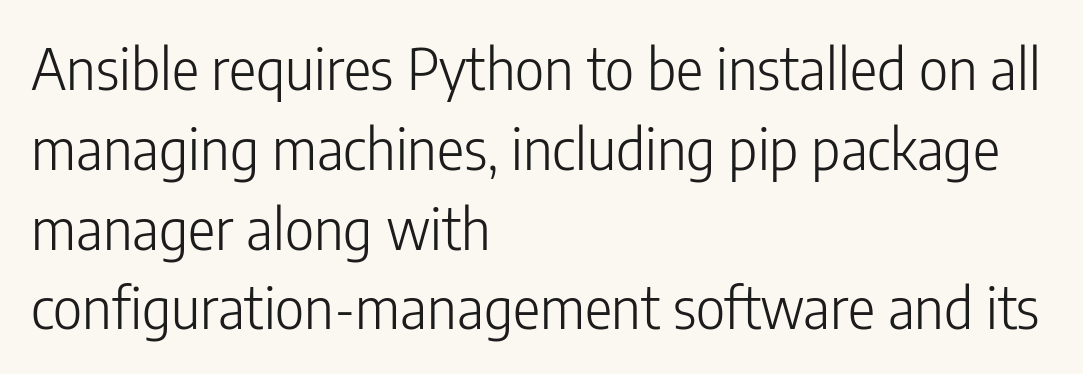
{"serif": "no", "italic": "no", "bold": "no", "weight": "light", "width": "condensed", "stroke_contrast": "low", "x_height": "medium", "monospaced": "no", "underline": "no", "align": "left", "line_spacing": "normal", "line_spacing_ratio": 1.4, "letter_spacing": "normal", "letter_spacing_em": 0.0, "glyph_px": 57}
